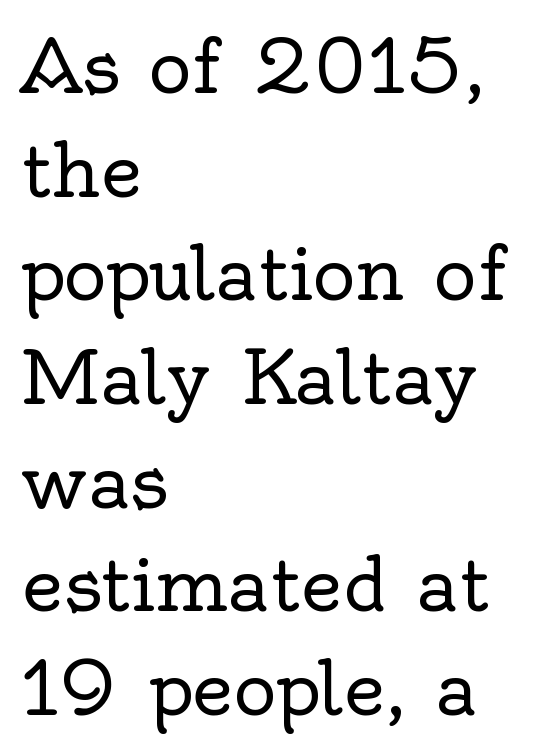
The image shows 73 px regular-weight serif type, upright; set left-aligned, normal line spacing (1.42x), normal letter spacing, not underlined; a small x-height.
